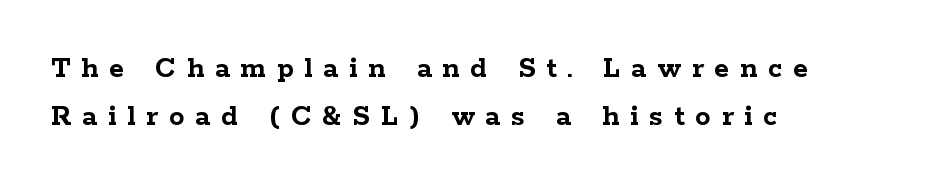
Q: Is the text bold? A: Yes.
Q: Is the text italic (slanted)? A: No, it is upright.
Q: Is the typeface a serif or a sans-serif typeface? A: Serif.
Q: Is the text underlined? A: No.
Q: How is the paragraph aligned? A: Left-aligned.
Q: Is the spacing between letters normal or unusually wide? A: Unusually wide.
Q: Is the spacing between lines tight, normal or loose? A: Normal.
Q: Width (condensed, normal, or wide)? A: Wide.
Q: Stroke contrast? A: Low.
Q: x-height? A: Medium.
Q: Monospaced? A: No.
